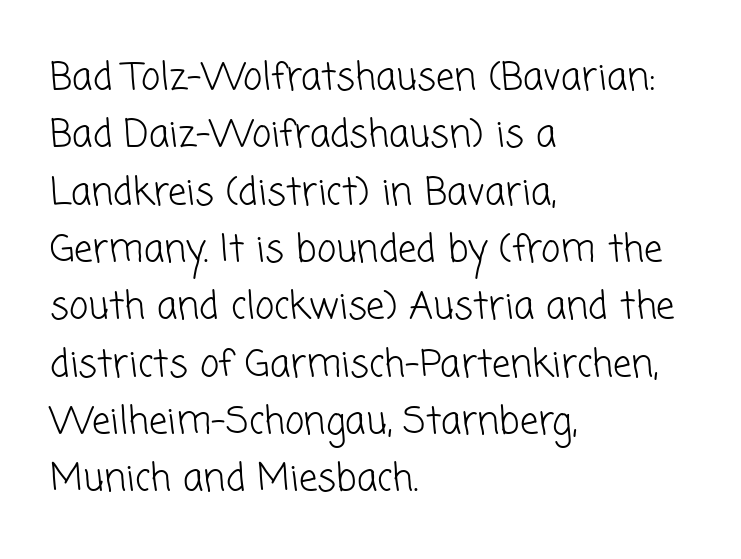
The image shows 37 px light sans-serif type; set left-aligned, normal line spacing (1.55x), normal letter spacing, not underlined; low stroke contrast and a medium x-height.
